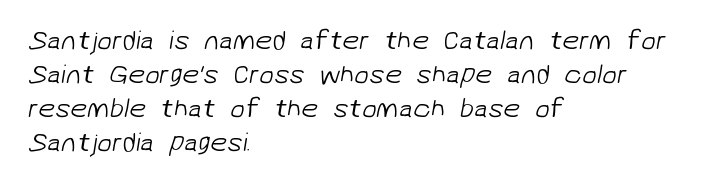
The lines sit at an ordinary, default distance from one another. Nothing heavy about these letters — not bold at all. Underlining? Definitely not there. Left-aligned paragraph, ragged on the right.
